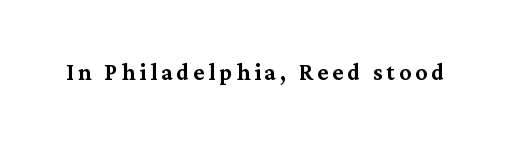
Posture: vertical. The area under the type is left untouched. This is serif lettering, the kind often seen in printed books. A typesetter would call this proportional, since set widths differ per character.
